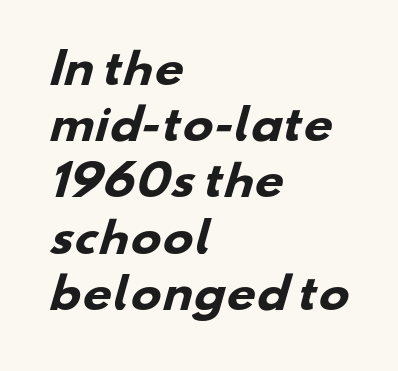
Is this a fixed-width face? No — the glyphs have proportional, varying widths. Quick note: interline space is typical. Words float on clear page, feet unadorned. Strong, thick strokes mark this as bold type. Observe the absence of serifs on each vertical stroke in this sample.
